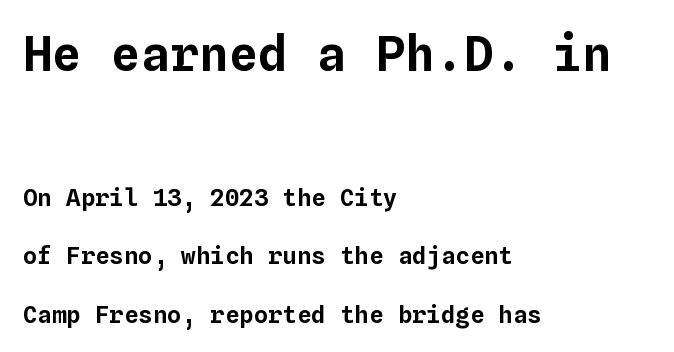
A typesetter would call this zero additional tracking. Decoration check: the copy has no underline. These lines are set flush left with a ragged right edge. Type size steps down from the first block to the second. Designer's note — italics off, roman on.
